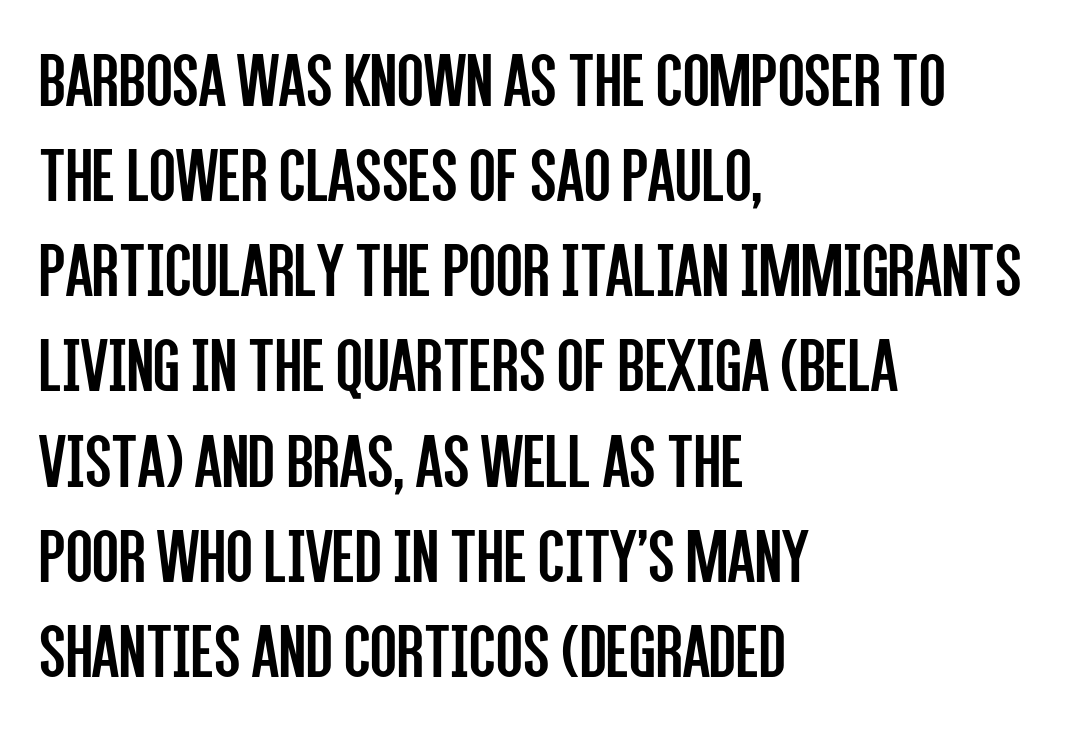
Q: Is the text bold? A: No.
Q: Is the text italic (slanted)? A: No, it is upright.
Q: Is the typeface a serif or a sans-serif typeface? A: Sans-serif.
Q: Is the text underlined? A: No.
Q: How is the paragraph aligned? A: Left-aligned.
Q: Is the spacing between letters normal or unusually wide? A: Normal.
Q: Width (condensed, normal, or wide)? A: Condensed.
Q: Stroke contrast? A: Low.
Q: x-height? A: Large.
Q: Monospaced? A: No.
